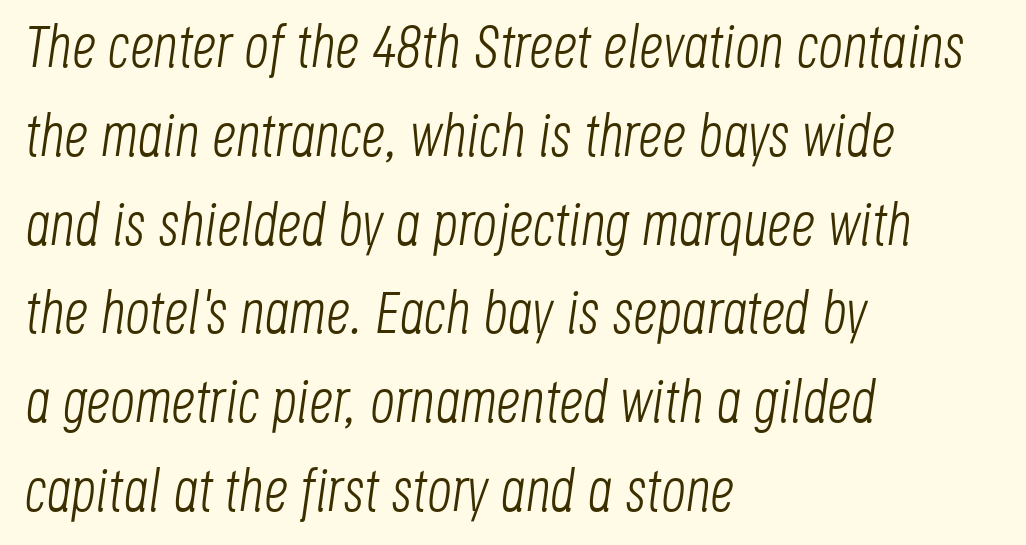
{"italic": "yes", "lean": "right", "slant_degrees": 8, "bold": "no", "weight": "light", "width": "condensed", "stroke_contrast": "low", "x_height": "large", "monospaced": "no", "underline": "no", "align": "left", "line_spacing": "normal", "line_spacing_ratio": 1.48, "letter_spacing": "normal", "letter_spacing_em": 0.0, "glyph_px": 60}
